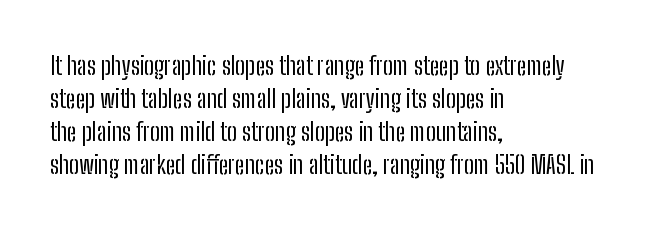
{"italic": "no", "bold": "no", "underline": "no", "align": "left", "line_spacing": "normal", "line_spacing_ratio": 1.32, "letter_spacing": "normal", "letter_spacing_em": 0.0, "glyph_px": 25}
